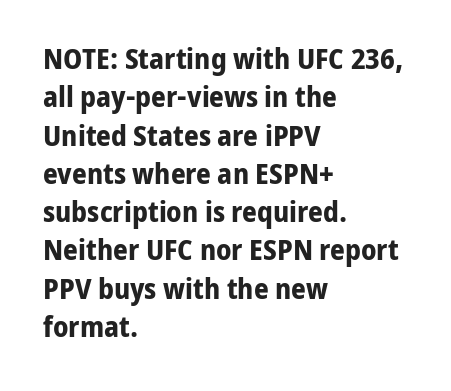
The image shows 29 px bold sans-serif type, upright; set left-aligned, normal line spacing (1.32x), normal letter spacing, not underlined; low stroke contrast and a medium x-height.
